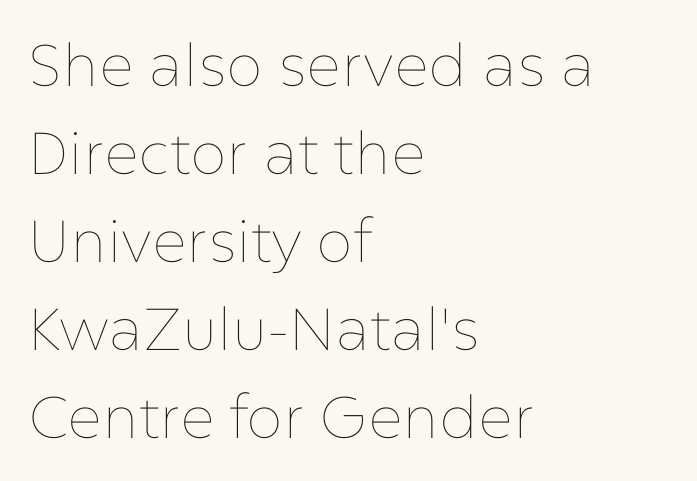
It's the straight-up-and-down kind of type. Think of a printed novel: that variable character pitch is what you see here. Has an underline been added? It has not. What's the leading like? Ordinary, nothing unusual.
